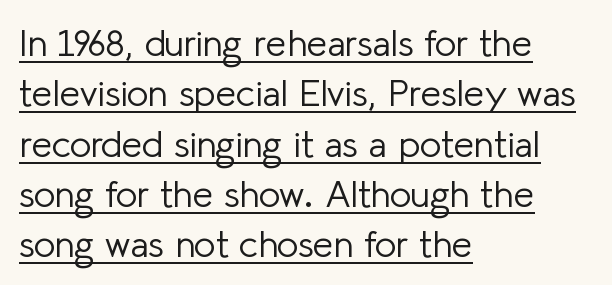
The image shows 37 px light sans-serif type, upright; set left-aligned, normal line spacing (1.36x), normal letter spacing, underlined; low stroke contrast and a medium x-height.
